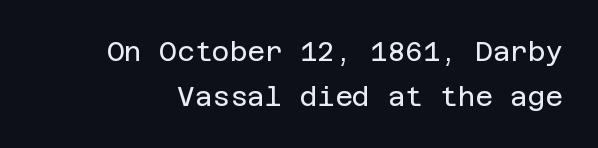
{"italic": "no", "bold": "no", "underline": "no", "line_spacing": "normal", "line_spacing_ratio": 1.65, "letter_spacing": "normal", "letter_spacing_em": 0.0, "glyph_px": 27}
